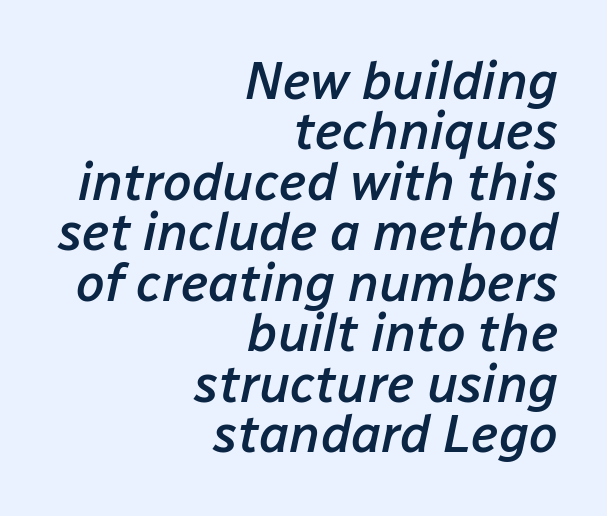
{"italic": "yes", "lean": "right", "slant_degrees": 12, "bold": "semi", "weight": "semibold", "width": "normal", "stroke_contrast": "low", "x_height": "medium", "monospaced": "no", "underline": "no", "align": "right", "line_spacing": "tight", "line_spacing_ratio": 0.97, "letter_spacing": "normal", "letter_spacing_em": 0.0, "glyph_px": 52}
